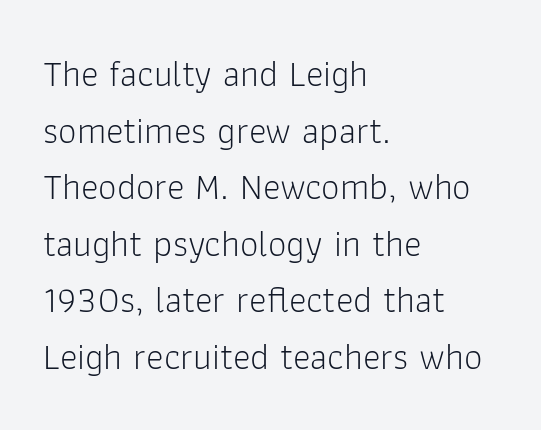
Q: Is the text bold? A: No.
Q: Is the text italic (slanted)? A: No, it is upright.
Q: Is the typeface a serif or a sans-serif typeface? A: Sans-serif.
Q: Is the text underlined? A: No.
Q: How is the paragraph aligned? A: Left-aligned.
Q: Is the spacing between letters normal or unusually wide? A: Normal.
Q: Is the spacing between lines tight, normal or loose? A: Normal.
Q: Width (condensed, normal, or wide)? A: Normal.
Q: Stroke contrast? A: Low.
Q: x-height? A: Medium.
Q: Monospaced? A: No.
